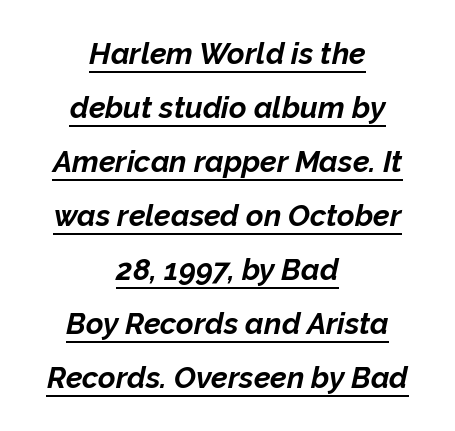
The glyphs look as if they've been sheared to an angle. Words appear dense and cohesive because spacing is normal. Looks like regular typesetting: each glyph gets only the width it needs. The words here are underlined. Bold? Absolutely — the strokes are thick and heavy. Every row of glyphs is offset so its center matches the block's center.
